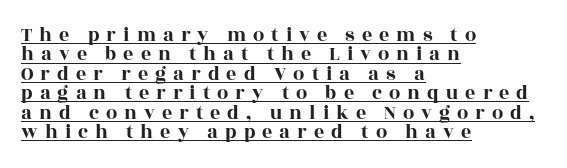
Q: Is the text italic (slanted)? A: No, it is upright.
Q: Is the text underlined? A: Yes.
Q: How is the paragraph aligned? A: Left-aligned.
Q: Is the spacing between letters normal or unusually wide? A: Unusually wide.
Q: Is the spacing between lines tight, normal or loose? A: Tight.
